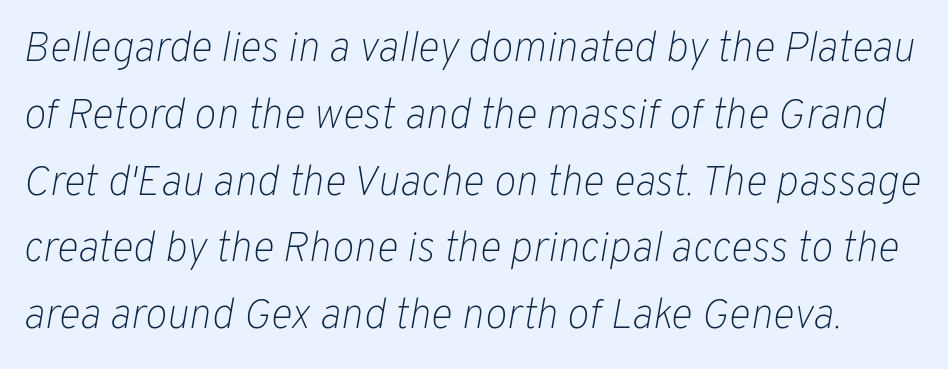
{"italic": "yes", "lean": "right", "slant_degrees": 10, "bold": "no", "weight": "light", "width": "normal", "stroke_contrast": "low", "x_height": "medium", "monospaced": "no", "underline": "no", "line_spacing": "normal", "line_spacing_ratio": 1.59, "letter_spacing": "normal", "letter_spacing_em": 0.0, "glyph_px": 42}
